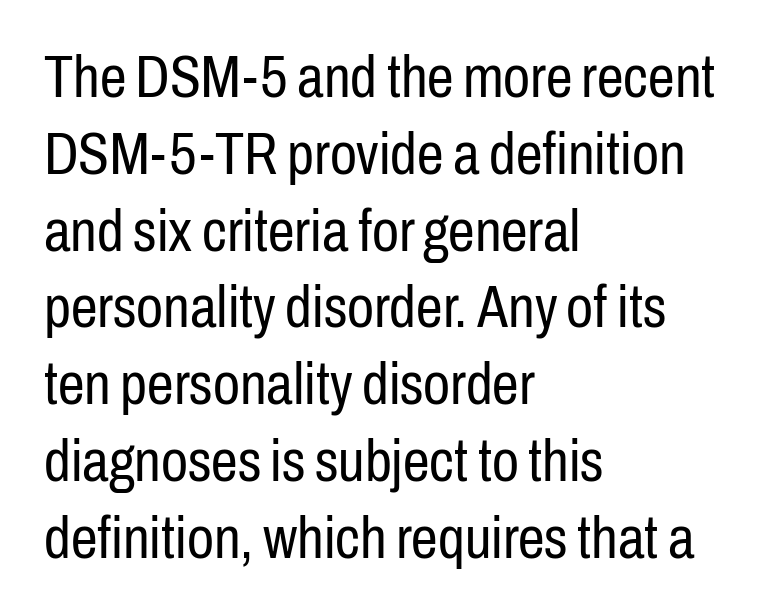
The passage shown has conventional tracking throughout. The type sits square on the baseline with zero lean. This sample has the flowing, uneven cadence of proportional lettering. The passage shown is not bold in any degree.
